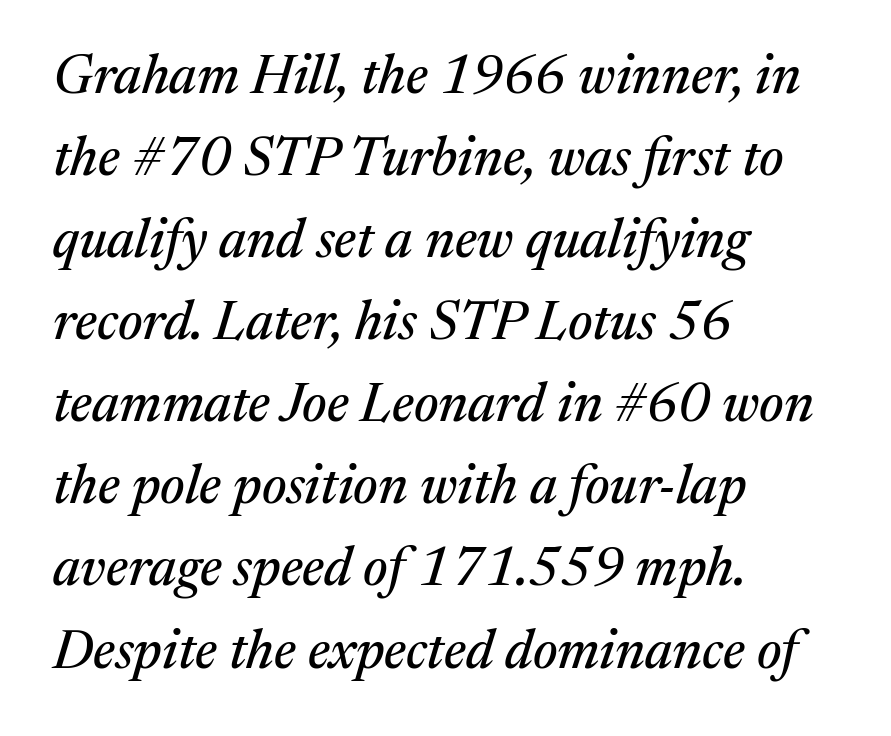
Decoration check: the copy has no underline. Is this a sans? No — the strokes have serifs. It's the slanting kind of type. Leading: standard. No extra tracking has been applied to these lines.
